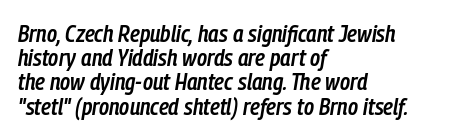
{"italic": "yes", "lean": "right", "slant_degrees": 9, "bold": "semi", "underline": "no", "align": "left", "line_spacing": "tight", "line_spacing_ratio": 1.01, "letter_spacing": "normal", "letter_spacing_em": 0.0, "glyph_px": 24}
